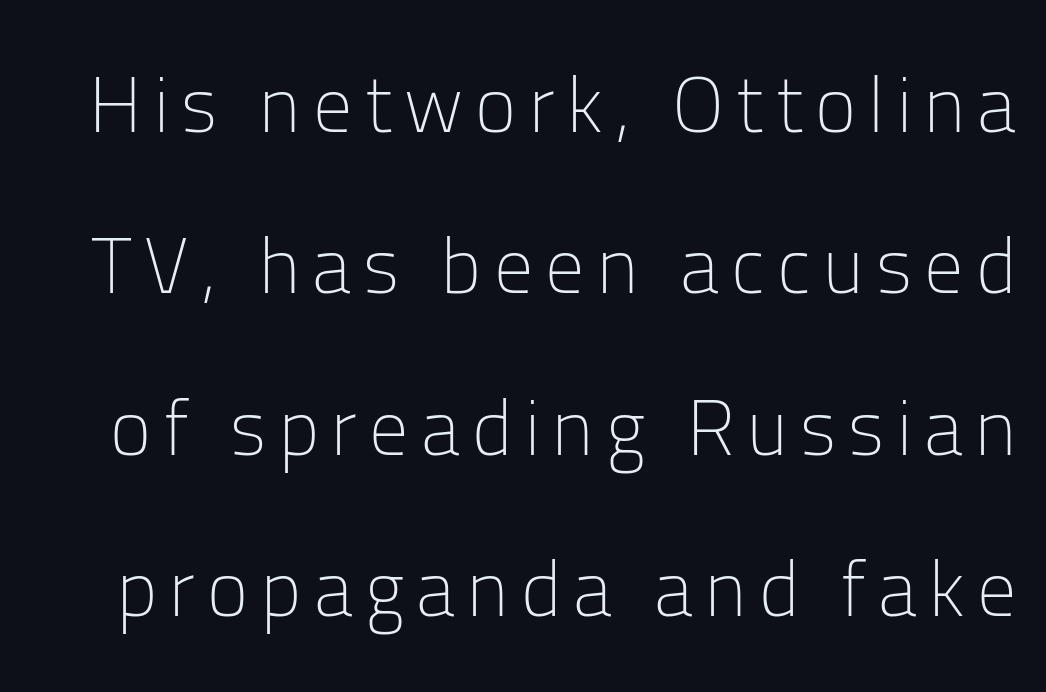
Q: Is the text bold? A: No.
Q: Is the text italic (slanted)? A: No, it is upright.
Q: Is the typeface a serif or a sans-serif typeface? A: Sans-serif.
Q: Is the text underlined? A: No.
Q: Is the spacing between lines tight, normal or loose? A: Loose.
Q: Width (condensed, normal, or wide)? A: Normal.
Q: Stroke contrast? A: Low.
Q: x-height? A: Medium.
Q: Monospaced? A: No.
